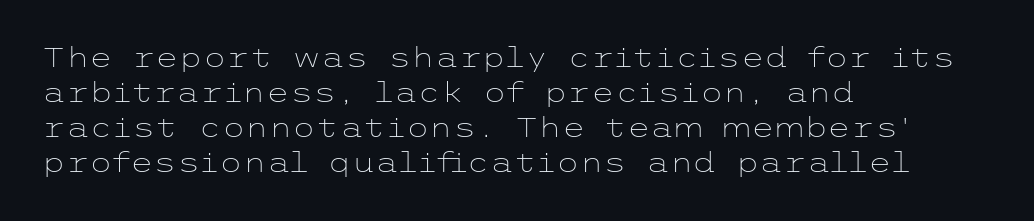
Style check: upright. Plain, unruled lines of type. The paragraph has a hard left edge and a soft right edge. This rendering leaves character spacing at its baseline value. A typesetter would call this leading conventional body-copy spacing. These glyphs show unthickened strokes, regular width or finer.
